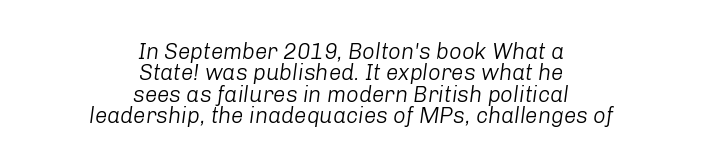
{"italic": "yes", "lean": "right", "slant_degrees": 8, "bold": "no", "underline": "no", "align": "center", "line_spacing": "tight", "line_spacing_ratio": 0.97, "letter_spacing": "normal", "letter_spacing_em": 0.0, "glyph_px": 22}
